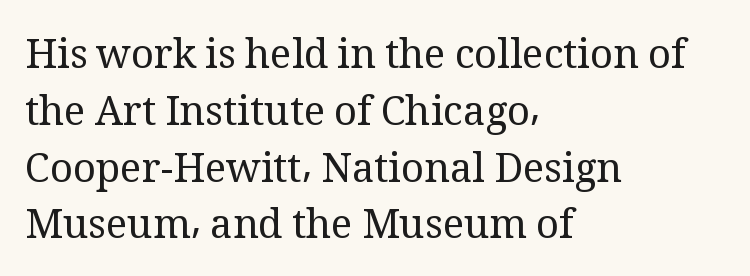
{"serif": "yes", "italic": "no", "bold": "no", "weight": "regular", "width": "normal", "stroke_contrast": "medium", "x_height": "medium", "monospaced": "no", "underline": "no", "align": "left", "line_spacing": "normal", "line_spacing_ratio": 1.42, "letter_spacing": "normal", "letter_spacing_em": 0.0, "glyph_px": 40}
